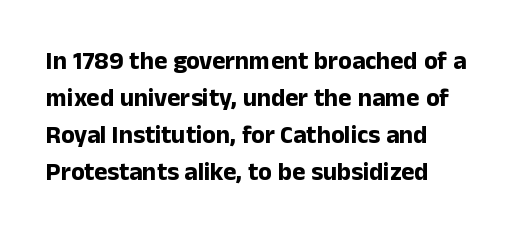
Q: Is the text bold? A: Yes.
Q: Is the text italic (slanted)? A: No, it is upright.
Q: Is the text underlined? A: No.
Q: How is the paragraph aligned? A: Left-aligned.
Q: Is the spacing between letters normal or unusually wide? A: Normal.
Q: Is the spacing between lines tight, normal or loose? A: Normal.
